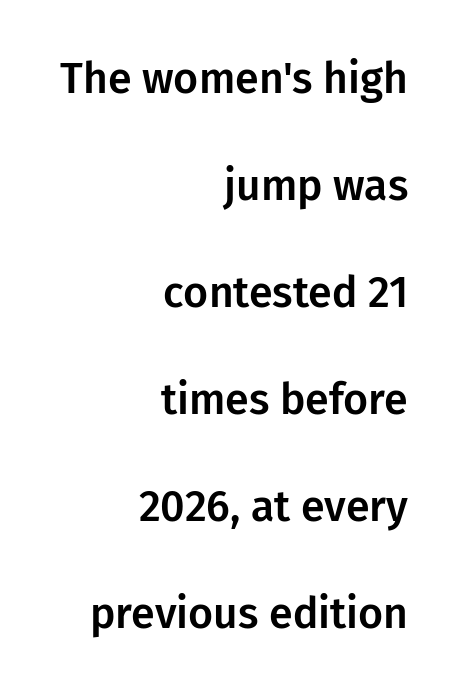
Interline gaps are noticeably wide in this sample. The passage shown is typed in a proportional face where columns would drift. Observe the absence of serifs on each vertical stroke in this sample. Characters remain perfectly vertical along every line. Letter spacing: default. The passage is arranged like a letterhead date or caption credit — flush right.
